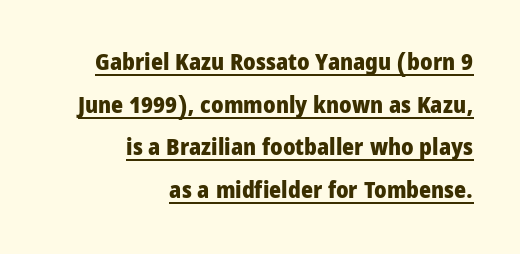
The image shows 23 px bold type, upright; set right-aligned, line spacing 1.85x, normal letter spacing, underlined.
